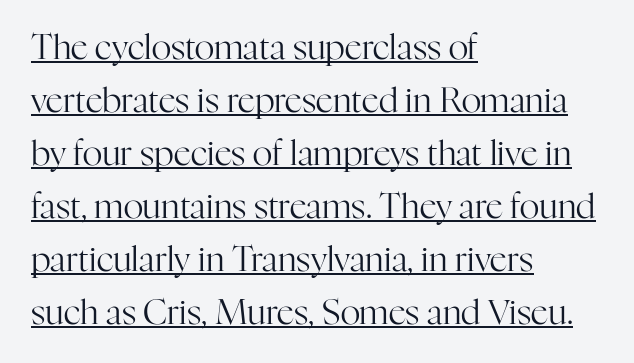
{"serif": "yes", "italic": "no", "bold": "no", "weight": "regular", "width": "normal", "stroke_contrast": "high", "x_height": "medium", "monospaced": "no", "underline": "yes", "align": "left", "line_spacing": "normal", "line_spacing_ratio": 1.56, "letter_spacing": "normal", "letter_spacing_em": 0.0, "glyph_px": 34}
